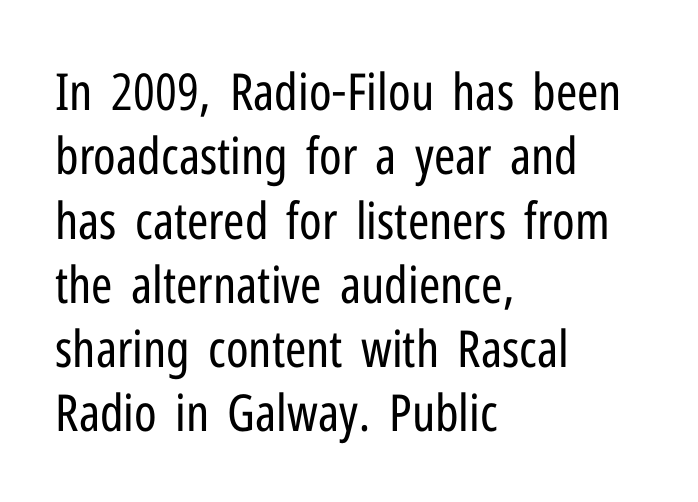
The image shows 51 px regular-weight, condensed sans-serif type, upright; set left-aligned, normal line spacing (1.26x), normal letter spacing, not underlined; low stroke contrast and a medium x-height.
